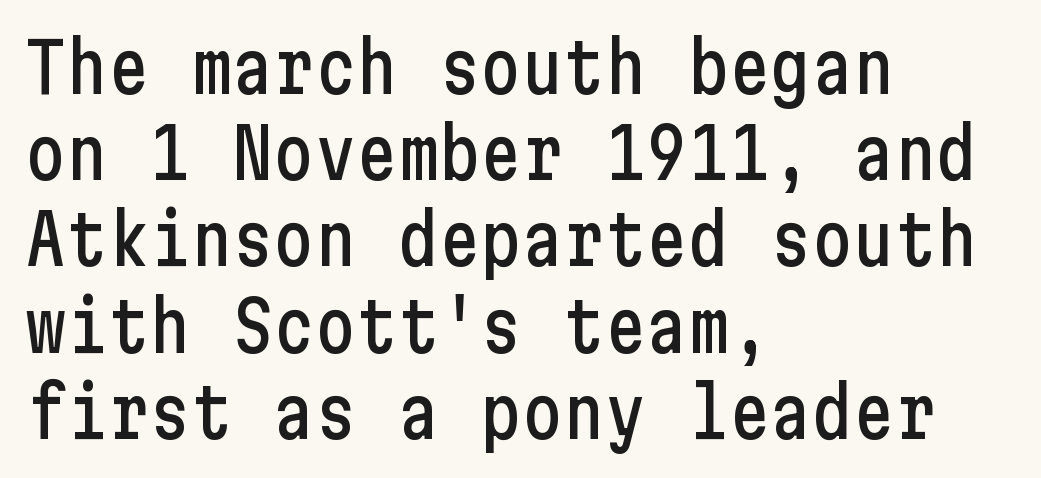
Nobody drew a line under any word here. The vertical gap from one line to the next is medium. The lines in this sample share a left origin and differ only in where they stop. Type style note: lacks serifs. The face used here is rendered with its standard letterfit.
